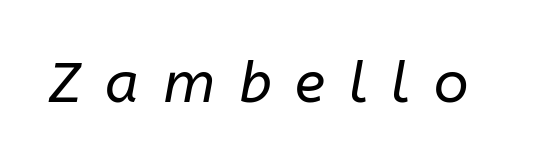
{"italic": "yes", "lean": "right", "slant_degrees": 10, "bold": "no", "weight": "regular", "width": "normal", "stroke_contrast": "low", "x_height": "medium", "monospaced": "no", "underline": "no", "letter_spacing": "wide", "letter_spacing_em": 0.42, "glyph_px": 57}
